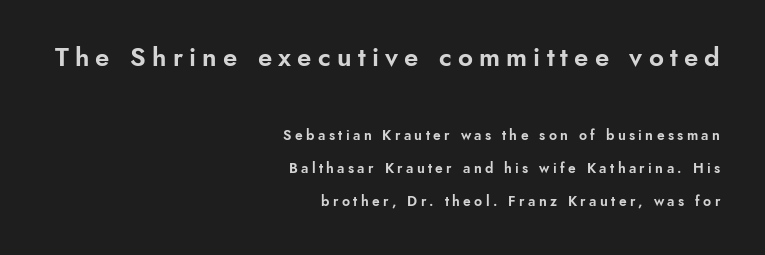
{"italic": "no", "underline": "no", "align": "right", "line_spacing": "loose", "line_spacing_ratio": 2.38, "letter_spacing": "wide", "letter_spacing_em": 0.24, "larger_block": "first", "size_ratio": 1.86, "glyph_px": 26}
